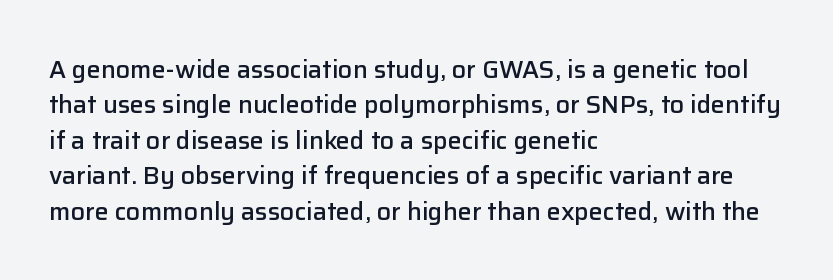
The image shows 25 px text type, upright; set left-aligned, normal line spacing (1.42x), normal letter spacing, not underlined.
